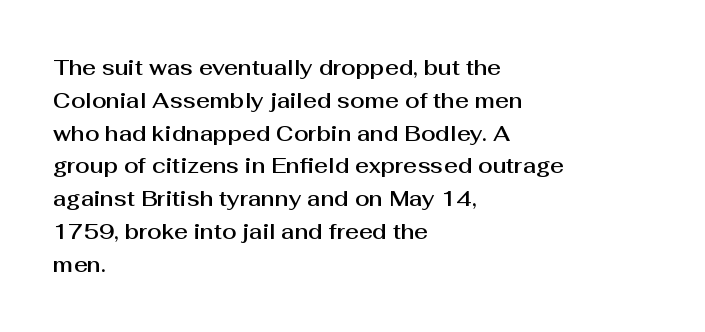
The image shows 21 px text type, upright; set left-aligned, normal line spacing (1.56x), normal letter spacing, not underlined.
